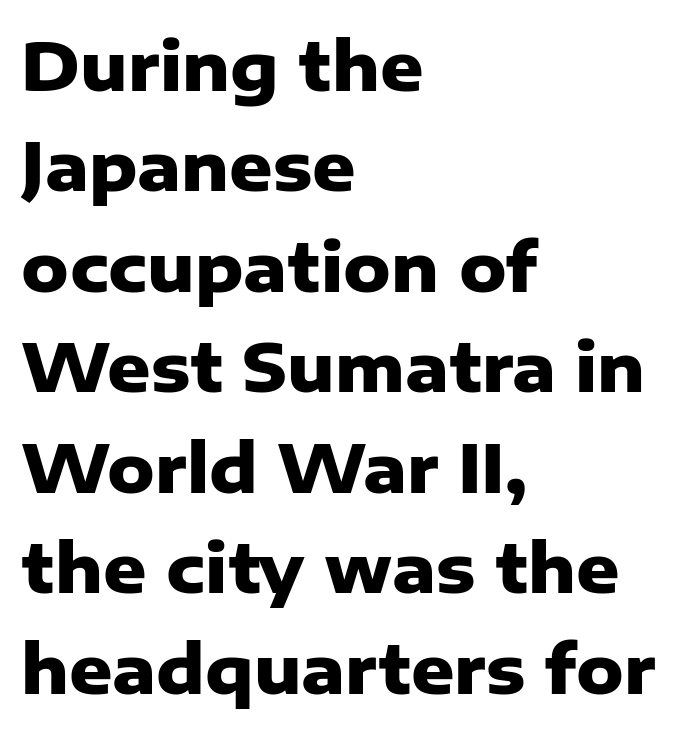
The image shows 67 px heavy sans-serif type, upright; set left-aligned, normal line spacing (1.5x), normal letter spacing, not underlined; low stroke contrast and a medium x-height.
